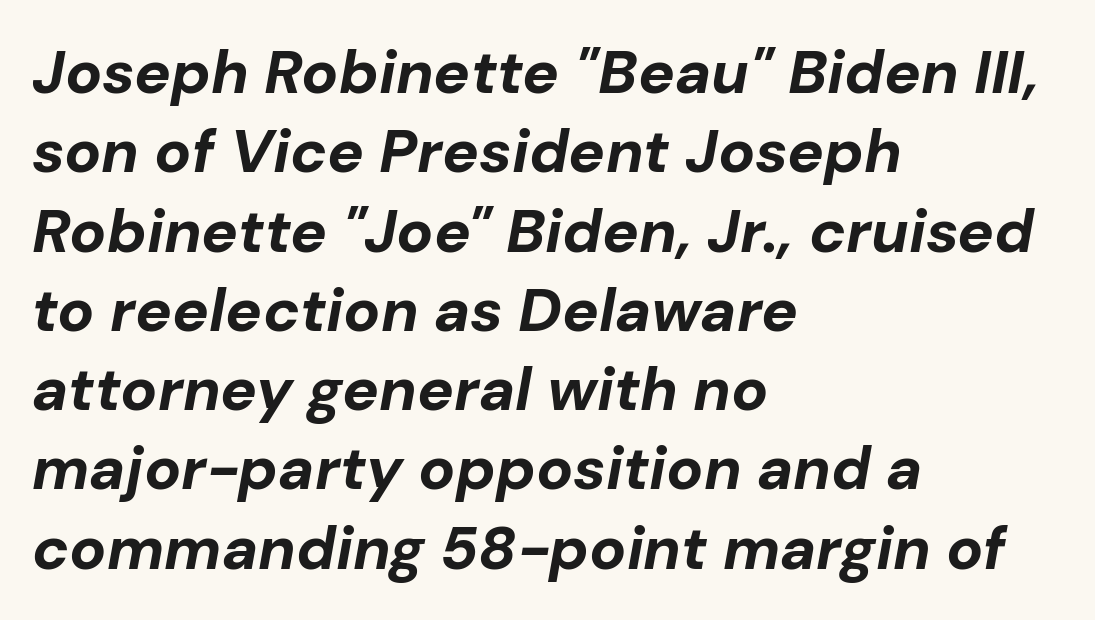
{"italic": "yes", "lean": "right", "slant_degrees": 10, "bold": "yes", "weight": "bold", "width": "normal", "stroke_contrast": "low", "x_height": "medium", "monospaced": "no", "underline": "no", "align": "left", "line_spacing": "normal", "line_spacing_ratio": 1.3, "letter_spacing": "normal", "letter_spacing_em": 0.0, "glyph_px": 61}
